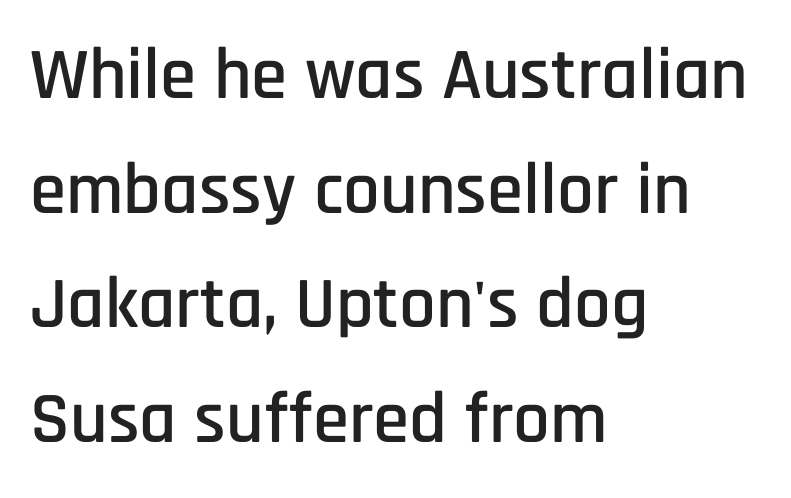
The tracking reads as untouched default to a designer's eye. All the whitespace from short lines collects on the right. Nope, no serifs anywhere on these letters. A normal amount of white space separates one row of letters from the next. Underline: absent.
